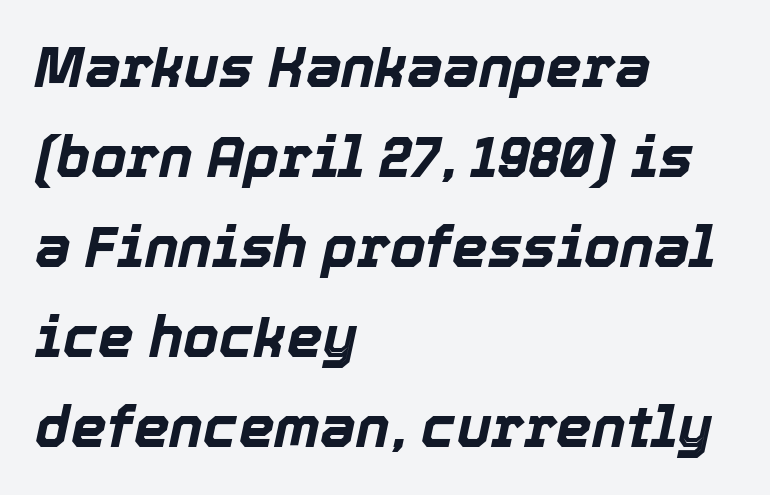
The passage shown is typed in a proportional face where columns would drift. A normal amount of white space separates one row of letters from the next. Caption: bold face, heavy strokes. Words appear dense and cohesive because spacing is normal.
